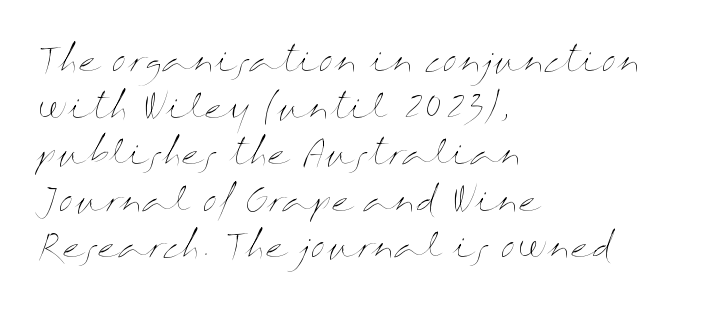
Q: Is the text bold? A: No.
Q: Is the text italic (slanted)? A: Yes.
Q: Is the text underlined? A: No.
Q: How is the paragraph aligned? A: Left-aligned.
Q: Is the spacing between letters normal or unusually wide? A: Normal.
Q: Is the spacing between lines tight, normal or loose? A: Normal.
Q: Width (condensed, normal, or wide)? A: Wide.
Q: Stroke contrast? A: Medium.
Q: x-height? A: Medium.
Q: Monospaced? A: No.
